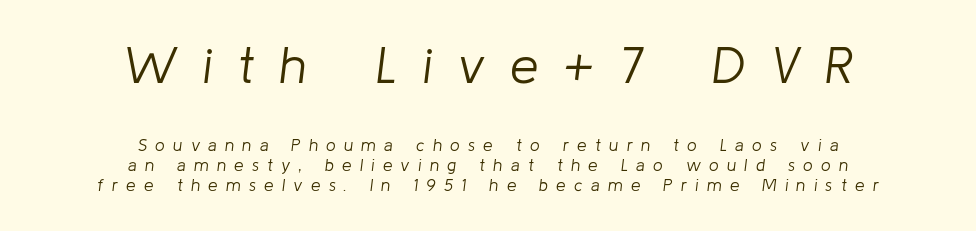
The image shows 51 px light type, italic (leaning right); set centered, line spacing 1.17x, unusually wide letter spacing (+0.49 em), not underlined; the first (top) block is 3.0x larger; low stroke contrast and a medium x-height.
